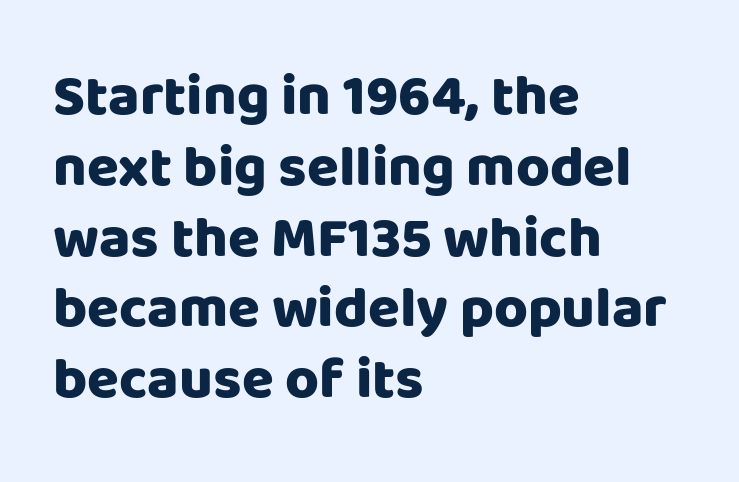
Q: Is the text bold? A: Yes.
Q: Is the text italic (slanted)? A: No, it is upright.
Q: Is the typeface a serif or a sans-serif typeface? A: Sans-serif.
Q: Is the text underlined? A: No.
Q: How is the paragraph aligned? A: Left-aligned.
Q: Is the spacing between letters normal or unusually wide? A: Normal.
Q: Width (condensed, normal, or wide)? A: Normal.
Q: Stroke contrast? A: Low.
Q: x-height? A: Large.
Q: Monospaced? A: No.
